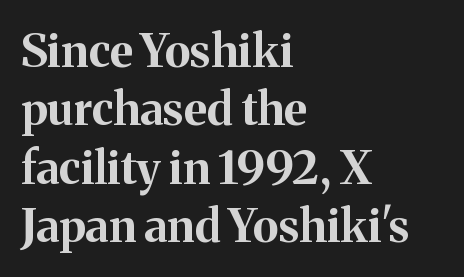
Q: Is the text bold? A: Yes.
Q: Is the text italic (slanted)? A: No, it is upright.
Q: Is the typeface a serif or a sans-serif typeface? A: Serif.
Q: Is the text underlined? A: No.
Q: How is the paragraph aligned? A: Left-aligned.
Q: Is the spacing between letters normal or unusually wide? A: Normal.
Q: Is the spacing between lines tight, normal or loose? A: Normal.
Q: Width (condensed, normal, or wide)? A: Normal.
Q: Stroke contrast? A: Medium.
Q: x-height? A: Medium.
Q: Monospaced? A: No.
